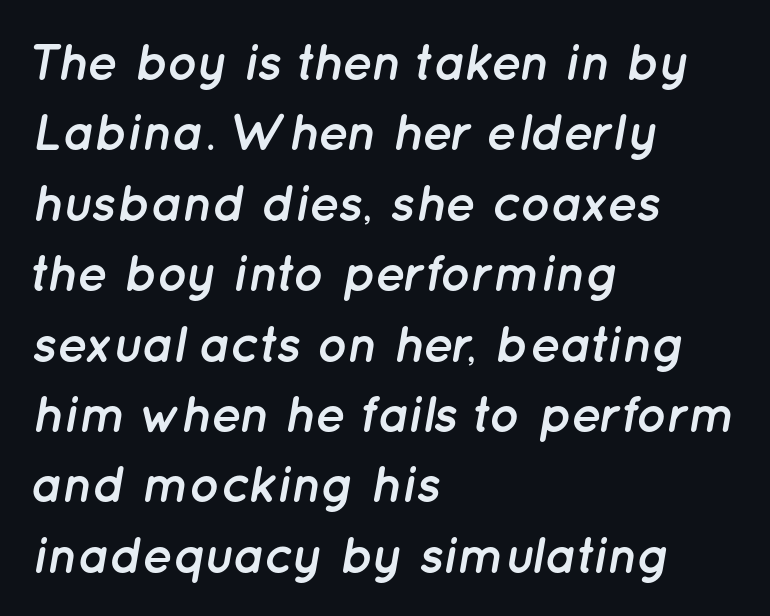
Standard letterfit; no display-style spreading of the glyphs. These lines are rendered in a variable-pitch font. Any mark beneath the type? The region is blank. A classic flush-left, rag-right setting is used for this passage. Bold? Absolutely — the strokes are thick and heavy. Whoever set this chose a conventional vertical rhythm.
